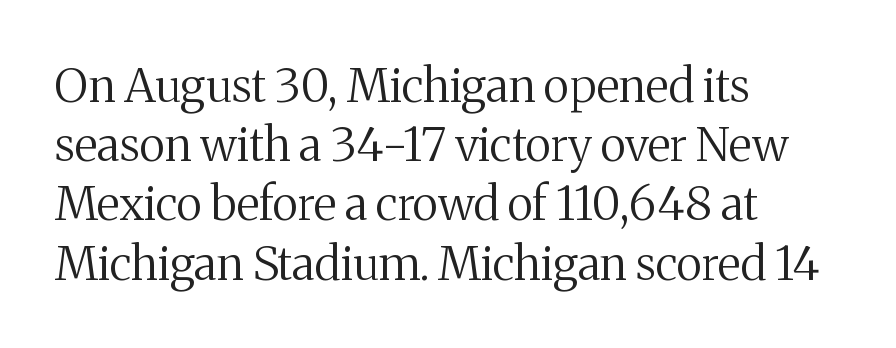
Q: Is the text bold? A: No.
Q: Is the text italic (slanted)? A: No, it is upright.
Q: Is the typeface a serif or a sans-serif typeface? A: Serif.
Q: Is the text underlined? A: No.
Q: How is the paragraph aligned? A: Left-aligned.
Q: Is the spacing between letters normal or unusually wide? A: Normal.
Q: Is the spacing between lines tight, normal or loose? A: Normal.
Q: Width (condensed, normal, or wide)? A: Normal.
Q: Stroke contrast? A: Medium.
Q: x-height? A: Medium.
Q: Monospaced? A: No.
